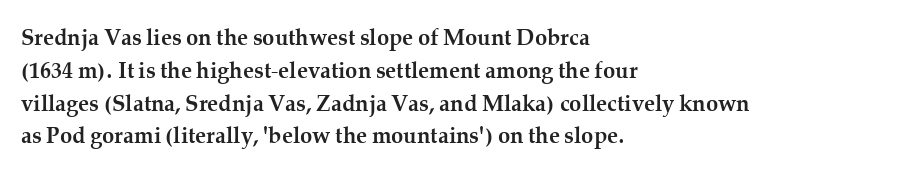
Q: Is the text bold? A: Yes.
Q: Is the text italic (slanted)? A: No, it is upright.
Q: Is the text underlined? A: No.
Q: How is the paragraph aligned? A: Left-aligned.
Q: Is the spacing between letters normal or unusually wide? A: Normal.
Q: Is the spacing between lines tight, normal or loose? A: Normal.
